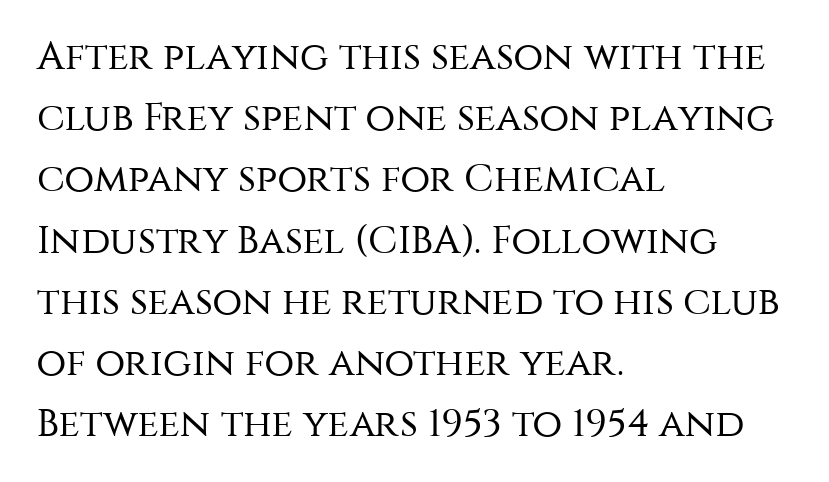
{"serif": "no", "italic": "no", "bold": "no", "weight": "regular", "width": "normal", "stroke_contrast": "medium", "x_height": "large", "monospaced": "no", "underline": "no", "align": "left", "line_spacing": "normal", "line_spacing_ratio": 1.57, "letter_spacing": "normal", "letter_spacing_em": 0.0, "glyph_px": 39}
